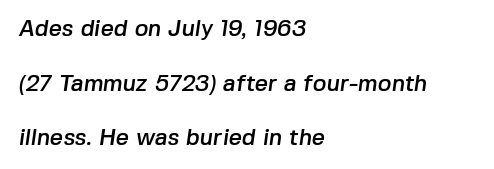
The image shows 23 px text type; set left-aligned, loose line spacing (2.38x), normal letter spacing, not underlined.
